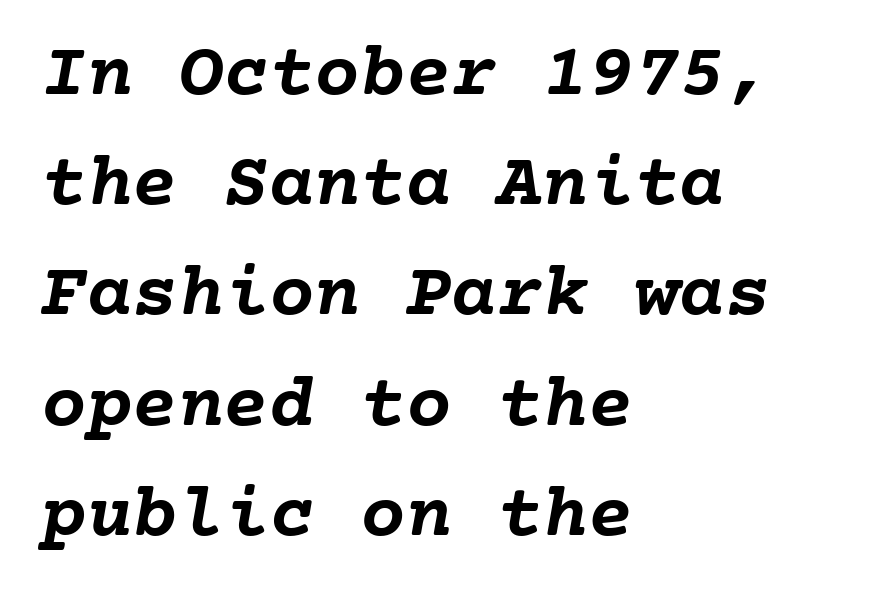
Q: Is the text bold? A: Yes.
Q: Is the text underlined? A: No.
Q: How is the paragraph aligned? A: Left-aligned.
Q: Is the spacing between letters normal or unusually wide? A: Normal.
Q: Is the spacing between lines tight, normal or loose? A: Normal.
Q: Width (condensed, normal, or wide)? A: Normal.
Q: Stroke contrast? A: Low.
Q: x-height? A: Medium.
Q: Monospaced? A: Yes.
